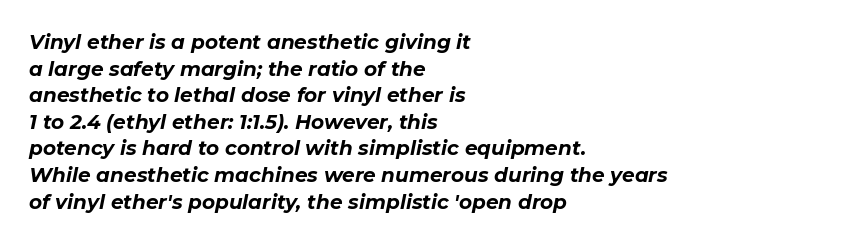
Q: Is the text bold? A: Yes.
Q: Is the text italic (slanted)? A: Yes, it leans right by about 11 degrees.
Q: Is the text underlined? A: No.
Q: How is the paragraph aligned? A: Left-aligned.
Q: Is the spacing between letters normal or unusually wide? A: Normal.
Q: Is the spacing between lines tight, normal or loose? A: Normal.
